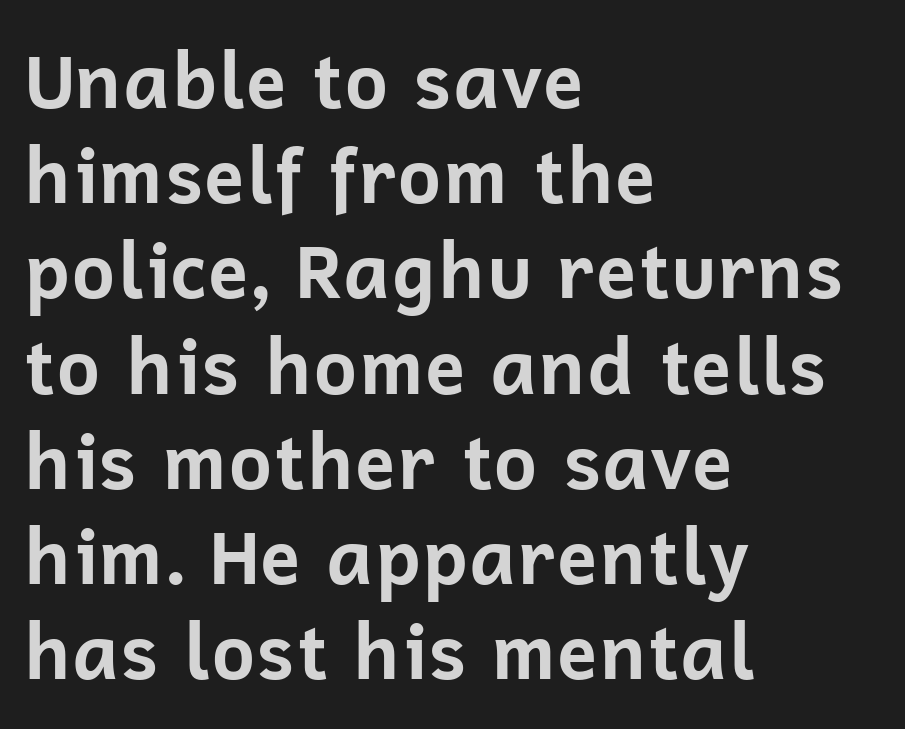
{"serif": "no", "italic": "no", "bold": "yes", "weight": "bold", "width": "normal", "stroke_contrast": "low", "x_height": "medium", "monospaced": "no", "underline": "no", "align": "left", "line_spacing": "normal", "line_spacing_ratio": 1.27, "letter_spacing": "normal", "letter_spacing_em": 0.0, "glyph_px": 75}
